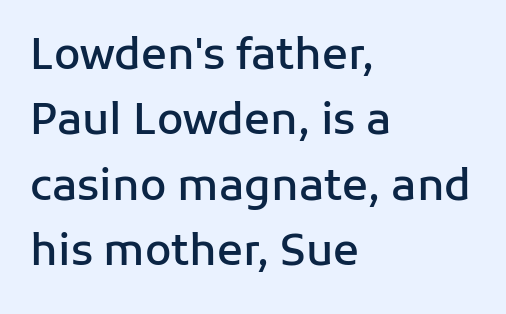
{"serif": "no", "italic": "no", "bold": "semi", "weight": "semibold", "width": "normal", "stroke_contrast": "low", "x_height": "medium", "monospaced": "no", "underline": "no", "align": "left", "line_spacing": "normal", "line_spacing_ratio": 1.52, "letter_spacing": "normal", "letter_spacing_em": 0.0, "glyph_px": 43}
